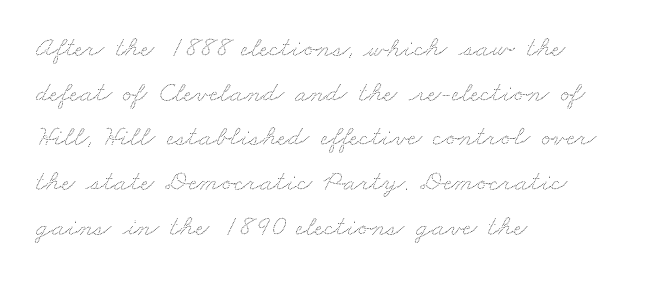
Q: Is the text underlined? A: No.
Q: How is the paragraph aligned? A: Left-aligned.
Q: Is the spacing between letters normal or unusually wide? A: Normal.
Q: Is the spacing between lines tight, normal or loose? A: Normal.
Q: Width (condensed, normal, or wide)? A: Wide.
Q: Stroke contrast? A: Low.
Q: x-height? A: Small.
Q: Monospaced? A: No.
